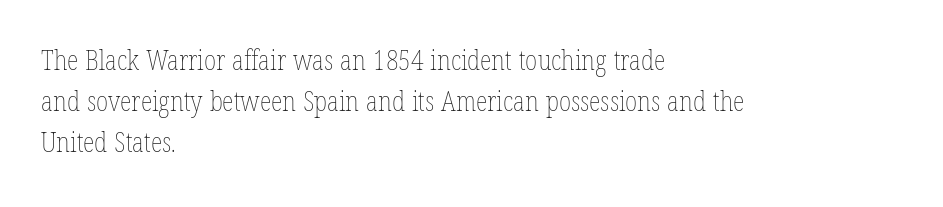
The image shows 27 px text type, upright; set left-aligned, normal line spacing (1.51x), normal letter spacing, not underlined.
